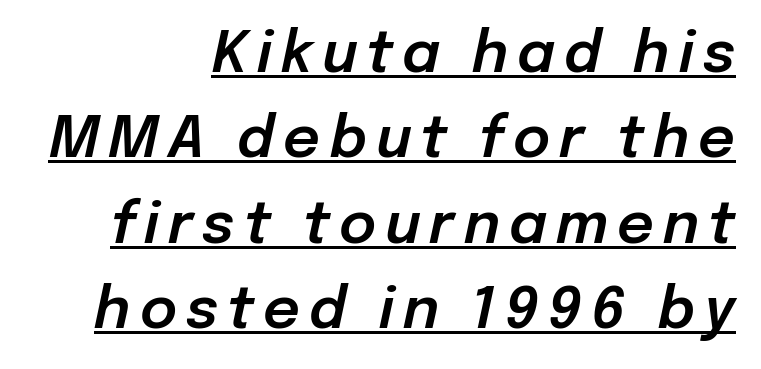
Q: Is the text italic (slanted)? A: Yes, it leans right by about 12 degrees.
Q: Is the text underlined? A: Yes.
Q: How is the paragraph aligned? A: Right-aligned.
Q: Is the spacing between lines tight, normal or loose? A: Normal.
Q: Width (condensed, normal, or wide)? A: Normal.
Q: Stroke contrast? A: Low.
Q: x-height? A: Medium.
Q: Monospaced? A: No.
